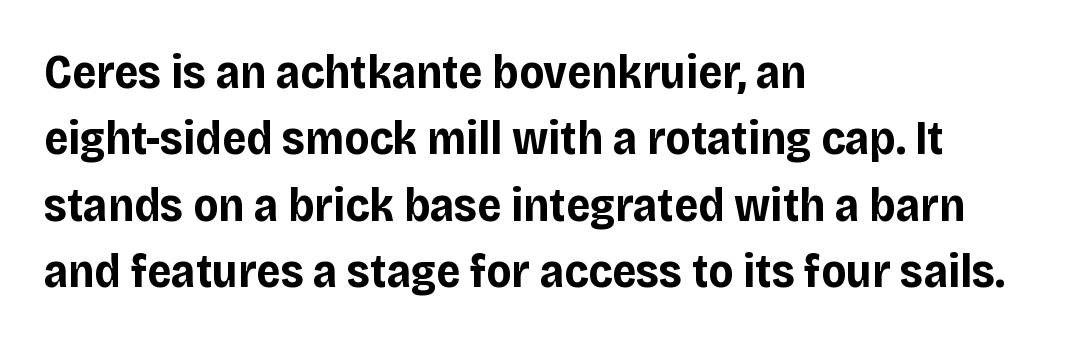
The image shows 47 px bold sans-serif type, upright; set left-aligned, normal line spacing (1.41x), normal letter spacing, not underlined; low stroke contrast and a large x-height.
